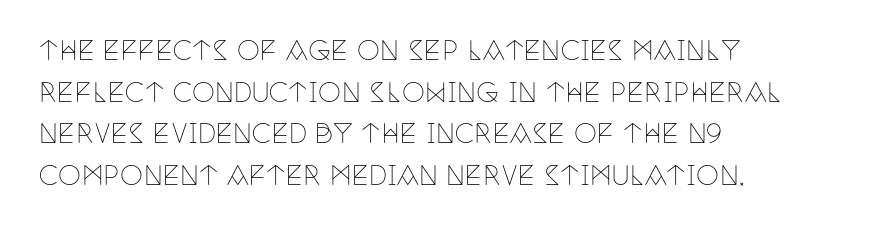
{"italic": "no", "bold": "no", "underline": "no", "align": "left", "line_spacing": "normal", "line_spacing_ratio": 1.6, "letter_spacing": "normal", "letter_spacing_em": 0.0, "glyph_px": 26}
